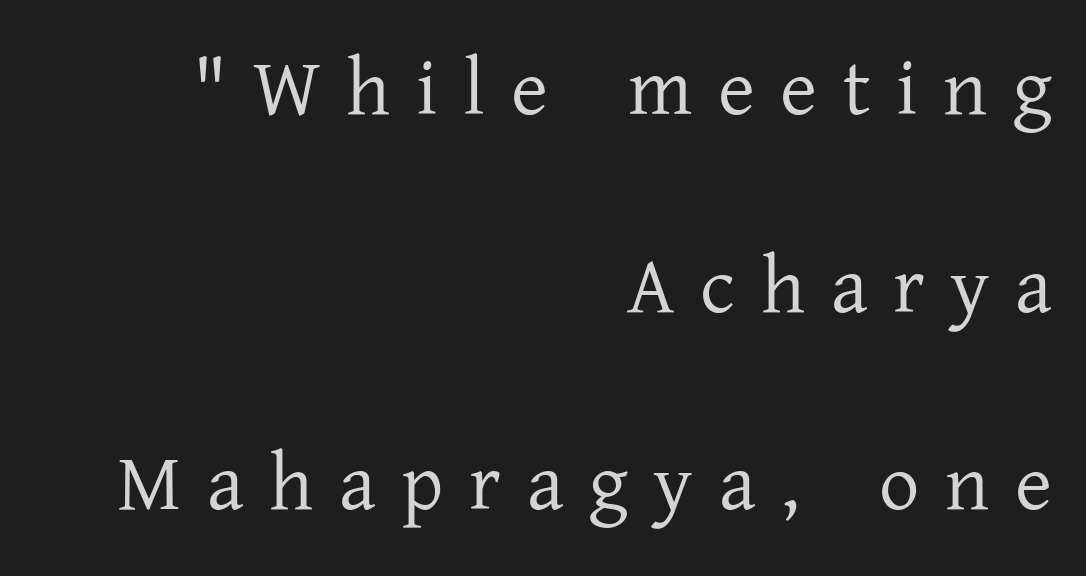
The image shows 80 px regular-weight serif type, upright; set right-aligned, loose line spacing (2.47x), unusually wide letter spacing (+0.32 em), not underlined; low stroke contrast and a medium x-height.
